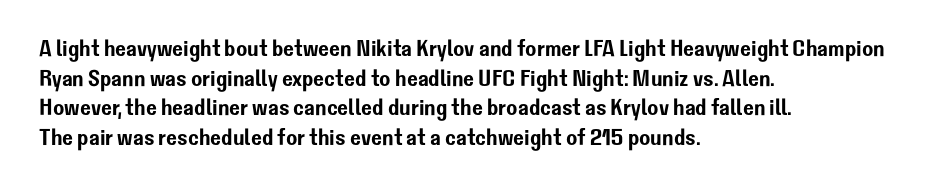
The image shows 23 px text type, upright; set left-aligned, normal line spacing (1.29x), normal letter spacing, not underlined.
